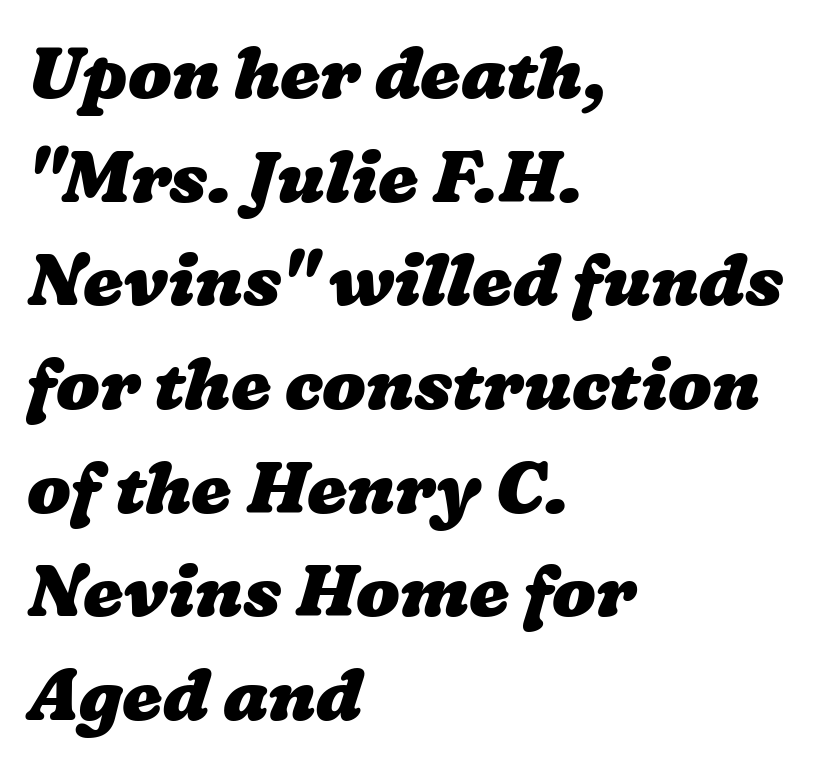
{"bold": "yes", "weight": "heavy", "width": "wide", "stroke_contrast": "low", "x_height": "medium", "monospaced": "no", "underline": "no", "align": "left", "line_spacing": "normal", "line_spacing_ratio": 1.44, "letter_spacing": "normal", "letter_spacing_em": 0.0, "glyph_px": 72}
